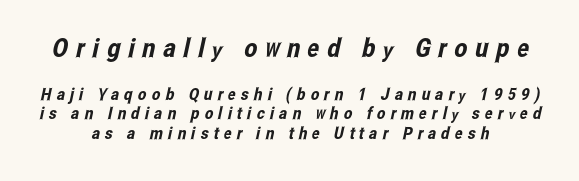
Q: Is the text underlined? A: No.
Q: How is the paragraph aligned? A: Centered.
Q: Is the spacing between letters normal or unusually wide? A: Unusually wide.
Q: Is the spacing between lines tight, normal or loose? A: Tight.
Q: Which block of text is set in a larger size, the first (top) or the second (bottom)? A: The first (top) one.
